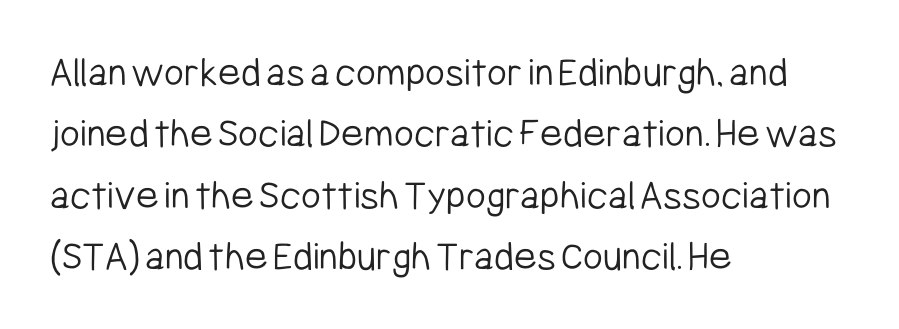
The type sits square on the baseline with zero lean. Interline gaps are of average width in this sample. Heft: none added — not bold. No word sits above an underline.
